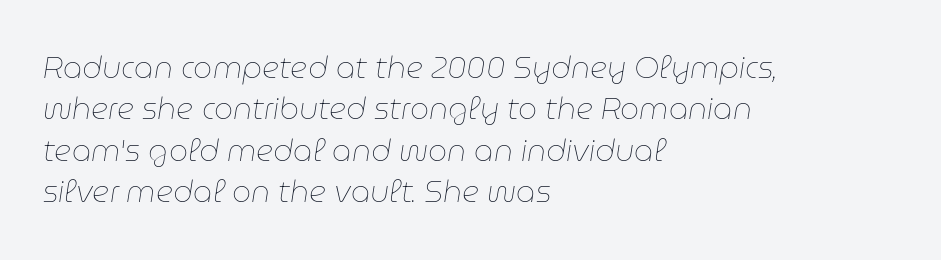
{"italic": "yes", "lean": "right", "slant_degrees": 9, "bold": "no", "weight": "thin", "width": "normal", "stroke_contrast": "low", "x_height": "medium", "monospaced": "no", "underline": "no", "align": "left", "line_spacing": "normal", "line_spacing_ratio": 1.38, "letter_spacing": "normal", "letter_spacing_em": 0.0, "glyph_px": 30}
